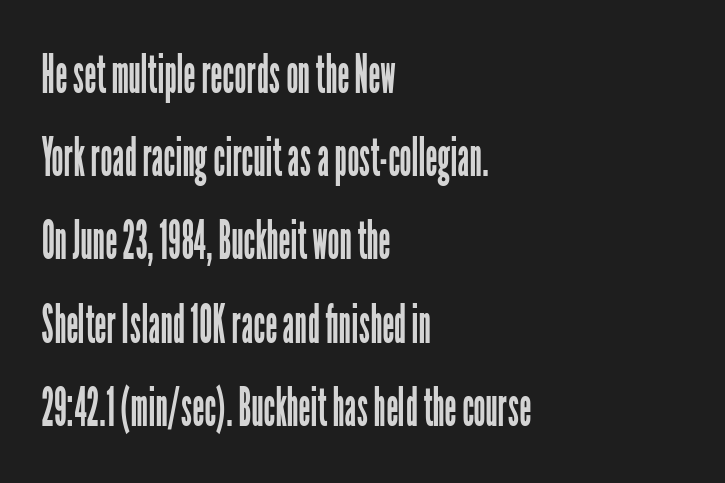
{"serif": "no", "italic": "no", "bold": "no", "weight": "regular", "width": "condensed", "stroke_contrast": "low", "x_height": "medium", "monospaced": "no", "underline": "no", "align": "left", "line_spacing": "normal", "line_spacing_ratio": 1.57, "letter_spacing": "normal", "letter_spacing_em": 0.0, "glyph_px": 53}
